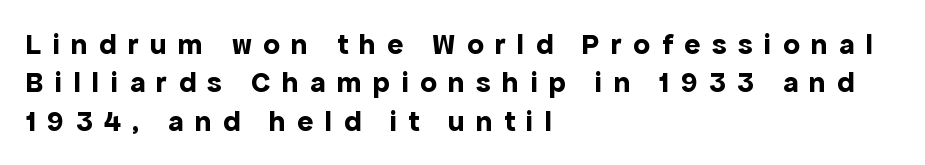
Alignment: flush left. These lines are rendered in a variable-pitch font. Beneath every word, the page is bare. Strokes here are thick enough to call this a true bold.
